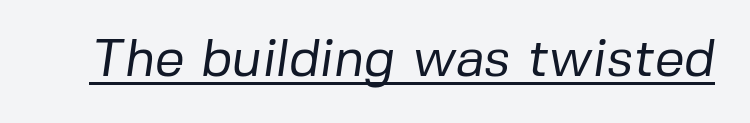
There is no visible air inserted between adjacent glyphs. Emphasis is given by a line drawn under the lettering. The cut favours lightness, reaching ordinary text weight at its darkest. This sample has the flowing, uneven cadence of proportional lettering. The font family rendered here belongs to the sans-serif group.
